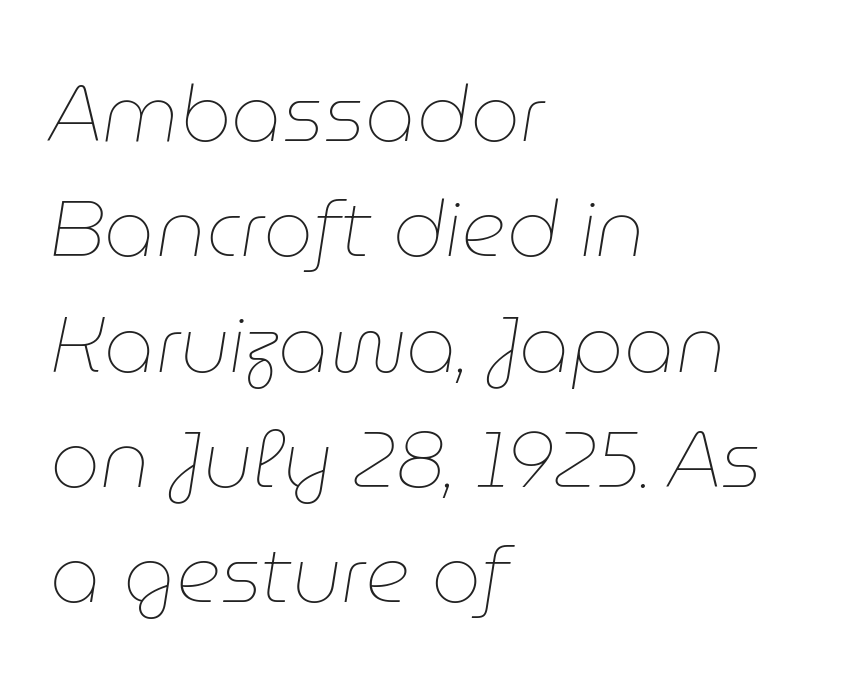
The image shows 79 px thin type, italic (leaning right); set left-aligned, normal line spacing (1.46x), normal letter spacing, not underlined; low stroke contrast and a medium x-height.
